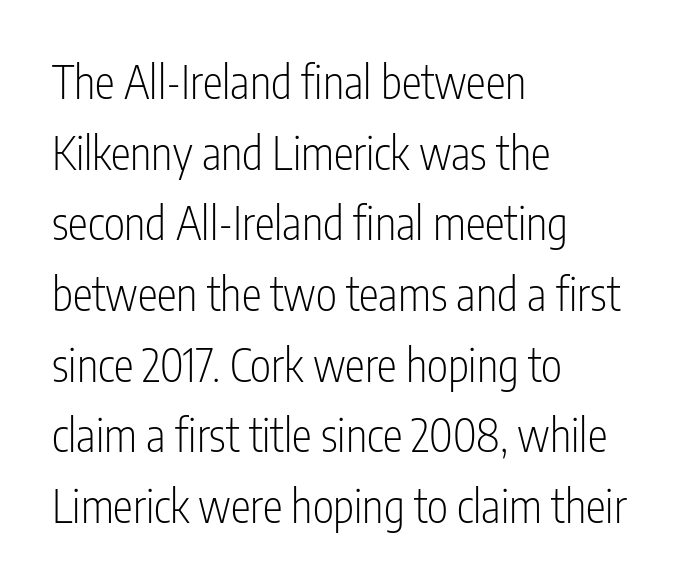
Q: Is the text bold? A: No.
Q: Is the text italic (slanted)? A: No, it is upright.
Q: Is the typeface a serif or a sans-serif typeface? A: Sans-serif.
Q: Is the text underlined? A: No.
Q: How is the paragraph aligned? A: Left-aligned.
Q: Is the spacing between letters normal or unusually wide? A: Normal.
Q: Is the spacing between lines tight, normal or loose? A: Normal.
Q: Width (condensed, normal, or wide)? A: Condensed.
Q: Stroke contrast? A: Low.
Q: x-height? A: Medium.
Q: Monospaced? A: No.
